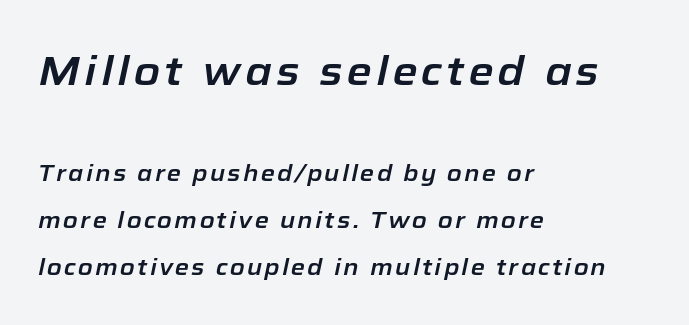
The image shows 41 px text type, italic (leaning right); set left-aligned, loose line spacing (2.04x), not underlined; the first (top) block is 1.78x larger; low stroke contrast and a medium x-height.
